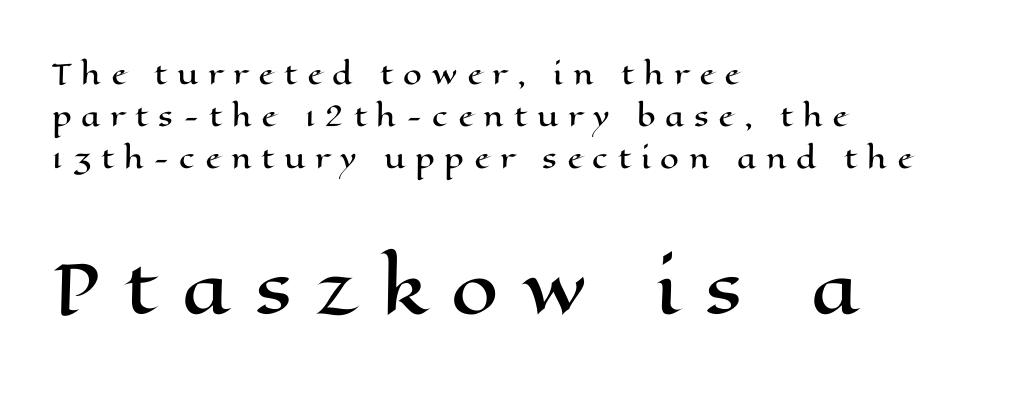
In terms of leading, this rendering sits right in the middle. Upright lettering throughout. The passage shown is not underscored anywhere. The tracking reads as deliberately expanded to a designer's eye. Character size in the trailing block exceeds that of the leading block. The ragged edge is on the right, which tells us the setting is flush left.
